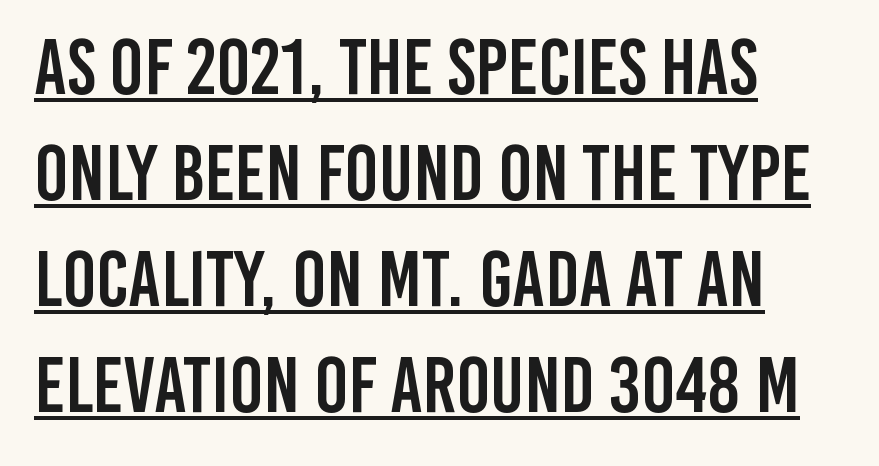
Q: Is the text italic (slanted)? A: No, it is upright.
Q: Is the typeface a serif or a sans-serif typeface? A: Sans-serif.
Q: Is the text underlined? A: Yes.
Q: How is the paragraph aligned? A: Left-aligned.
Q: Is the spacing between letters normal or unusually wide? A: Normal.
Q: Is the spacing between lines tight, normal or loose? A: Normal.
Q: Width (condensed, normal, or wide)? A: Condensed.
Q: Stroke contrast? A: Low.
Q: x-height? A: Large.
Q: Monospaced? A: No.
